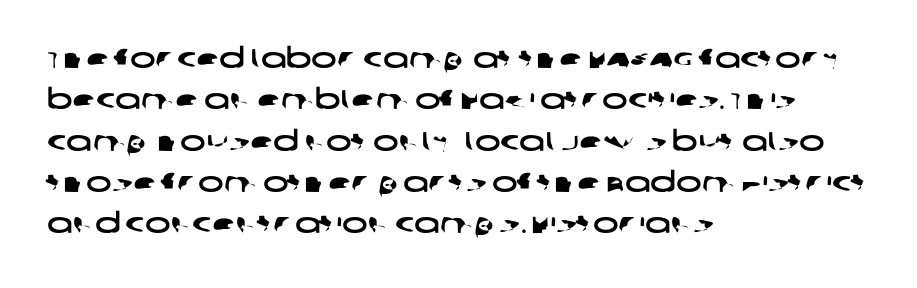
Q: Is the text underlined? A: No.
Q: How is the paragraph aligned? A: Left-aligned.
Q: Is the spacing between letters normal or unusually wide? A: Normal.
Q: Is the spacing between lines tight, normal or loose? A: Normal.
